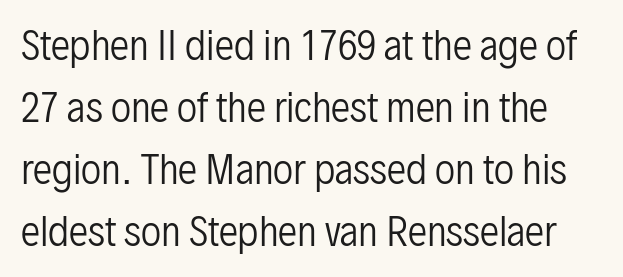
Nobody drew a line under any word here. Nothing heavy about these letters — not bold at all. Upright lettering throughout. The leading is moderate, giving the passage an even texture. The rendering keeps characters at their native spacing. Grotesque or geometric, the face here clearly has no serifs.
